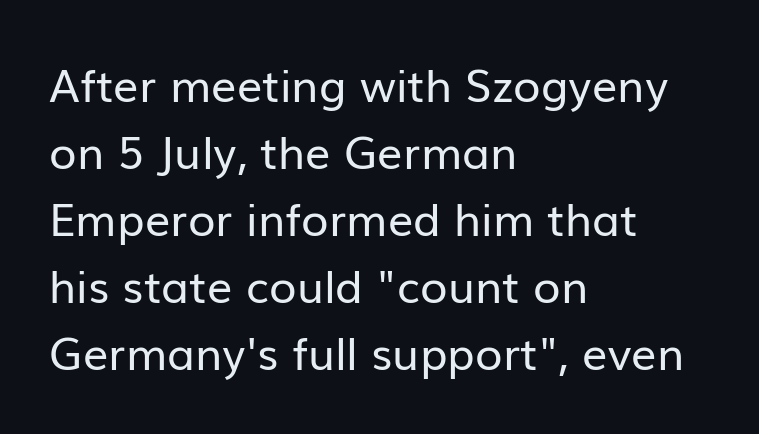
Interline gaps are of average width in this sample. These lines are rendered in a variable-pitch font. Nope, no serifs anywhere on these letters. No letter is thick-stroked: the sample isn't bold. Nothing unusual about the tracking: characters are spaced as the font intends. The lines in this sample share a left origin and differ only in where they stop.
